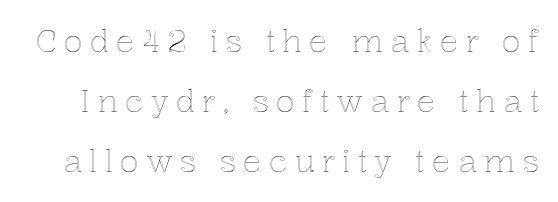
{"italic": "no", "width": "normal", "x_height": "medium", "monospaced": "no", "underline": "no", "line_spacing": "loose", "line_spacing_ratio": 1.94, "letter_spacing": "wide", "letter_spacing_em": 0.23, "glyph_px": 31}
